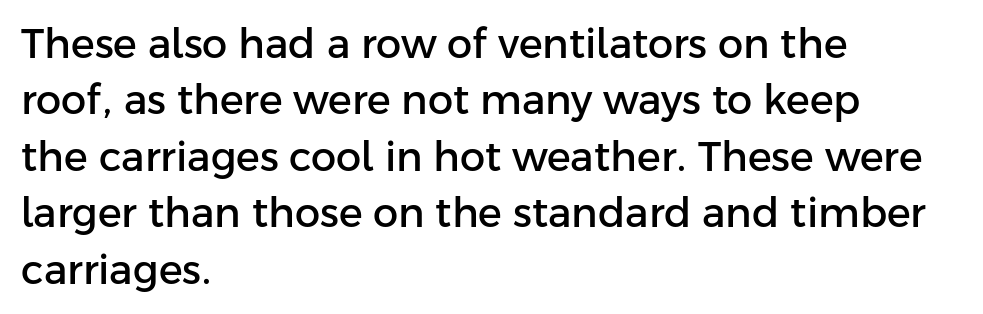
The zone under the glyphs is completely vacant. Baseline-to-baseline distance is the conventional proportion of letter height. A student would call this left alignment; a typographer would say flush left, rag right. Classification — sans serif. No italicization has been applied; the sample stays upright.
